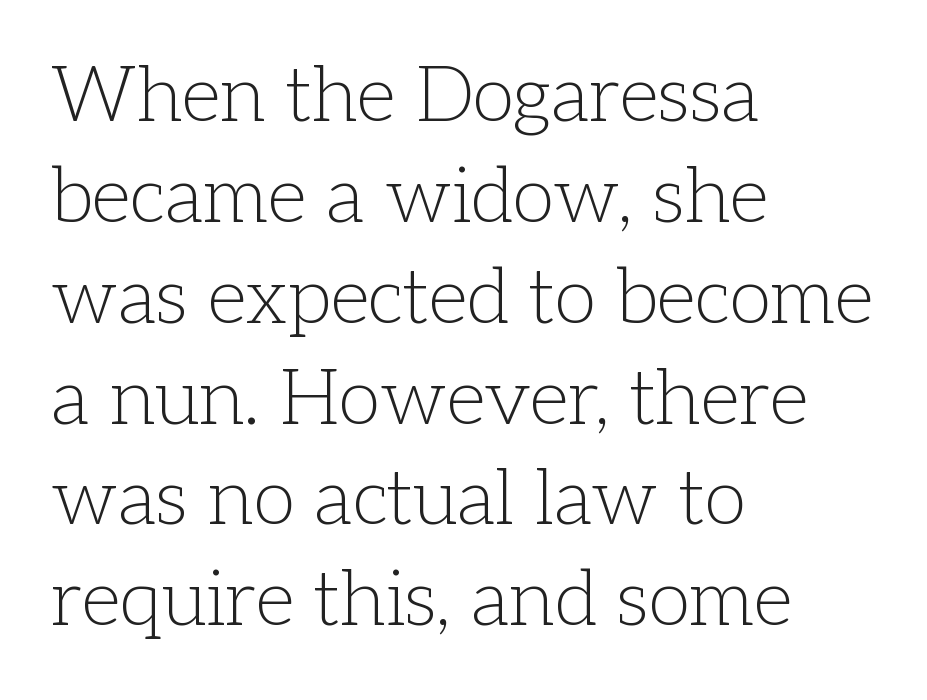
Q: Is the text bold? A: No.
Q: Is the text italic (slanted)? A: No, it is upright.
Q: Is the typeface a serif or a sans-serif typeface? A: Serif.
Q: Is the text underlined? A: No.
Q: How is the paragraph aligned? A: Left-aligned.
Q: Is the spacing between letters normal or unusually wide? A: Normal.
Q: Is the spacing between lines tight, normal or loose? A: Normal.
Q: Width (condensed, normal, or wide)? A: Normal.
Q: Stroke contrast? A: Low.
Q: x-height? A: Medium.
Q: Monospaced? A: No.
